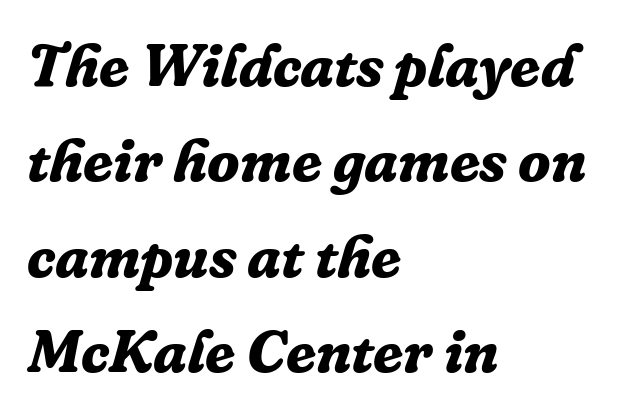
{"serif": "yes", "italic": "yes", "lean": "right", "slant_degrees": 16, "bold": "yes", "weight": "bold", "width": "normal", "stroke_contrast": "low", "x_height": "medium", "monospaced": "no", "underline": "no", "align": "left", "line_spacing": "normal", "line_spacing_ratio": 1.59, "letter_spacing": "normal", "letter_spacing_em": 0.0, "glyph_px": 60}
